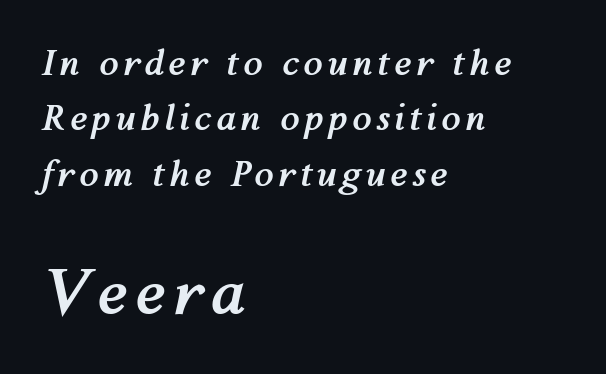
Think of a printed novel: that variable character pitch is what you see here. If you drew a line through each stem, it would be angled. Here the second block reads like a headline and the first like body copy. Only glyphs here, with clear space below each row.
